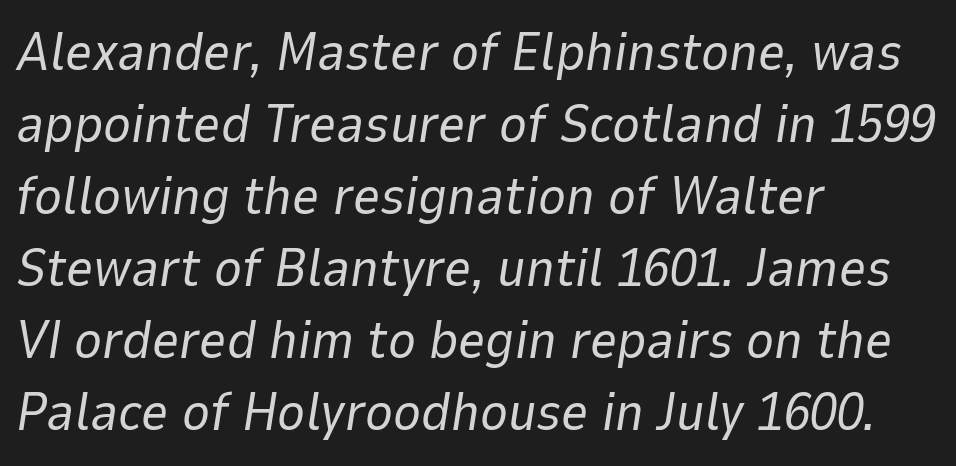
Just letters on the line, the space beneath them empty. Visually the block forms a straight wall on the left and a jagged coastline on the right. The typeface has the unassuming heft of standard copy or less. Tracking here is standard; glyphs follow each other at the usual distance. Each letter keeps its own natural width here, so spacing adapts to shape.
